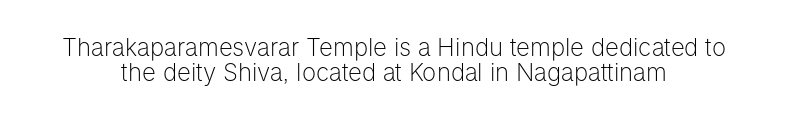
This sample uses plain, unmodified letter spacing. Baseline-to-baseline distance is barely more than the letter height. Vertical strokes here are truly vertical. Beneath every word, the page is bare.
